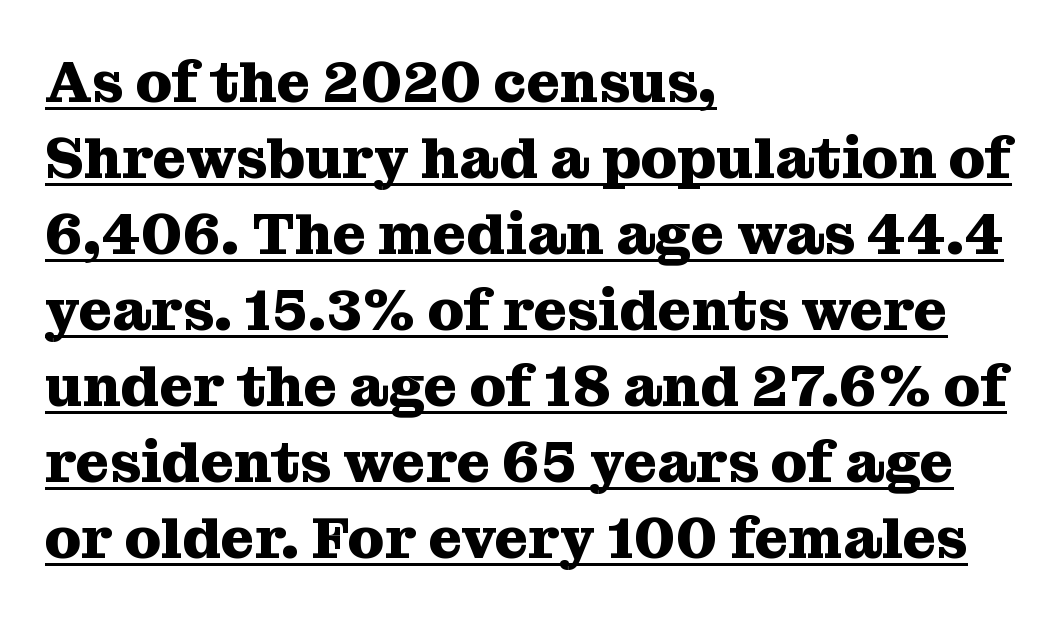
The typesetter chose a ragged-right arrangement here. This sample has the flowing, uneven cadence of proportional lettering. Words appear dense and cohesive because spacing is normal. The rendered words wear a rule along their underside. The rendering shows small feet on the letterforms — a serif design.
